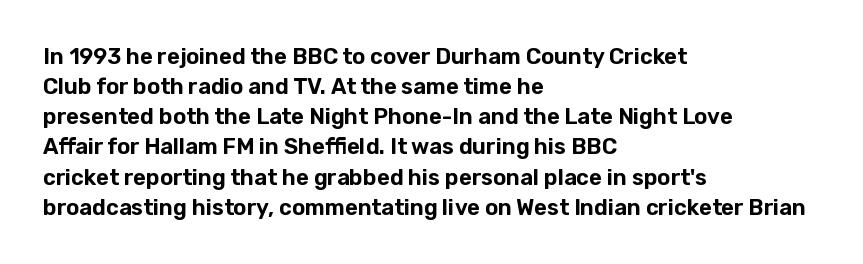
Q: Is the text italic (slanted)? A: No, it is upright.
Q: Is the text underlined? A: No.
Q: How is the paragraph aligned? A: Left-aligned.
Q: Is the spacing between letters normal or unusually wide? A: Normal.
Q: Is the spacing between lines tight, normal or loose? A: Normal.
